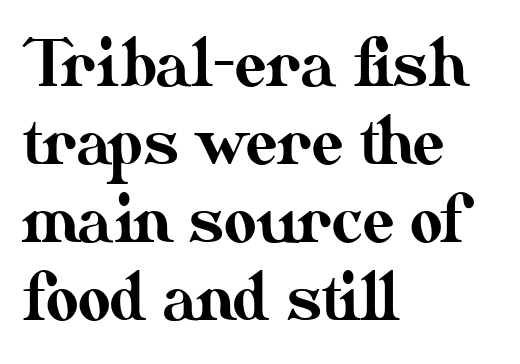
Q: Is the text italic (slanted)? A: No, it is upright.
Q: Is the text underlined? A: No.
Q: How is the paragraph aligned? A: Left-aligned.
Q: Is the spacing between letters normal or unusually wide? A: Normal.
Q: Width (condensed, normal, or wide)? A: Normal.
Q: Stroke contrast? A: Medium.
Q: x-height? A: Small.
Q: Monospaced? A: No.
